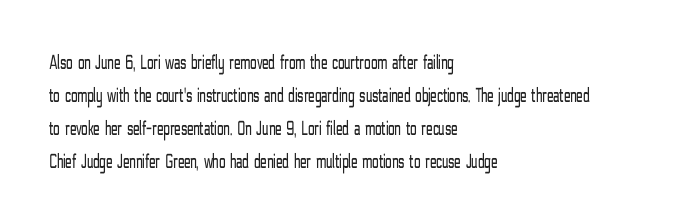
Q: Is the text bold? A: No.
Q: Is the text italic (slanted)? A: No, it is upright.
Q: Is the text underlined? A: No.
Q: How is the paragraph aligned? A: Left-aligned.
Q: Is the spacing between letters normal or unusually wide? A: Normal.
Q: Is the spacing between lines tight, normal or loose? A: Normal.
